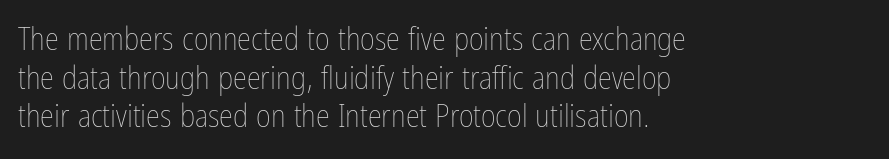
The image shows 32 px thin, condensed type, upright; set left-aligned, line spacing 1.21x, normal letter spacing, not underlined; low stroke contrast and a medium x-height.
